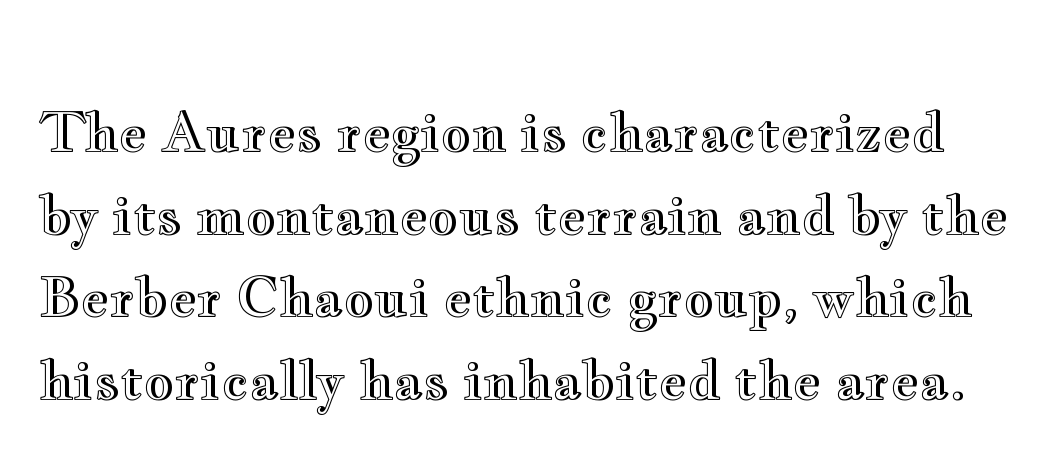
Q: Is the text italic (slanted)? A: No, it is upright.
Q: Is the text underlined? A: No.
Q: Is the spacing between letters normal or unusually wide? A: Normal.
Q: Is the spacing between lines tight, normal or loose? A: Normal.
Q: Width (condensed, normal, or wide)? A: Wide.
Q: x-height? A: Small.
Q: Monospaced? A: No.
